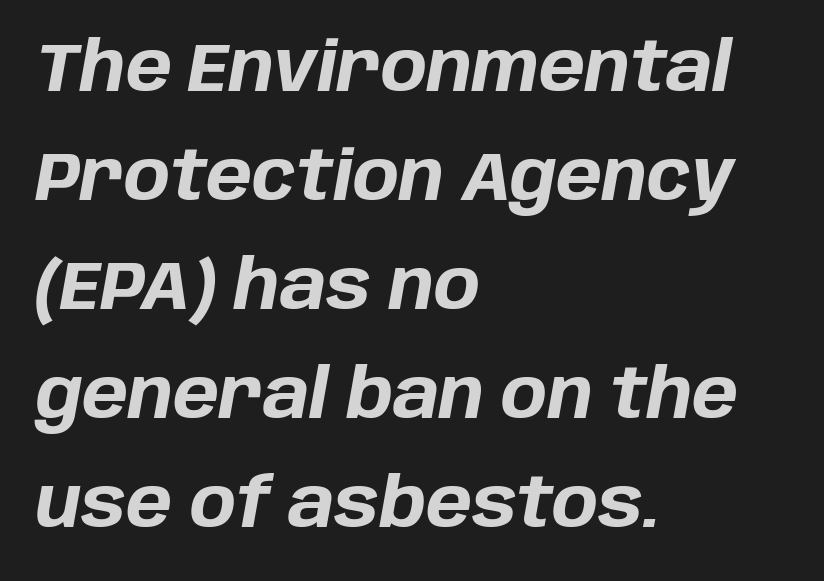
Notice how the stems are inclined rather than vertical — that's the hallmark of italics. Typeset ragged right — the left edge is the straight one. Typesetter's note: full bold, strokes at maximum text heaviness. This block has exactly the height ordinary leading produces.
